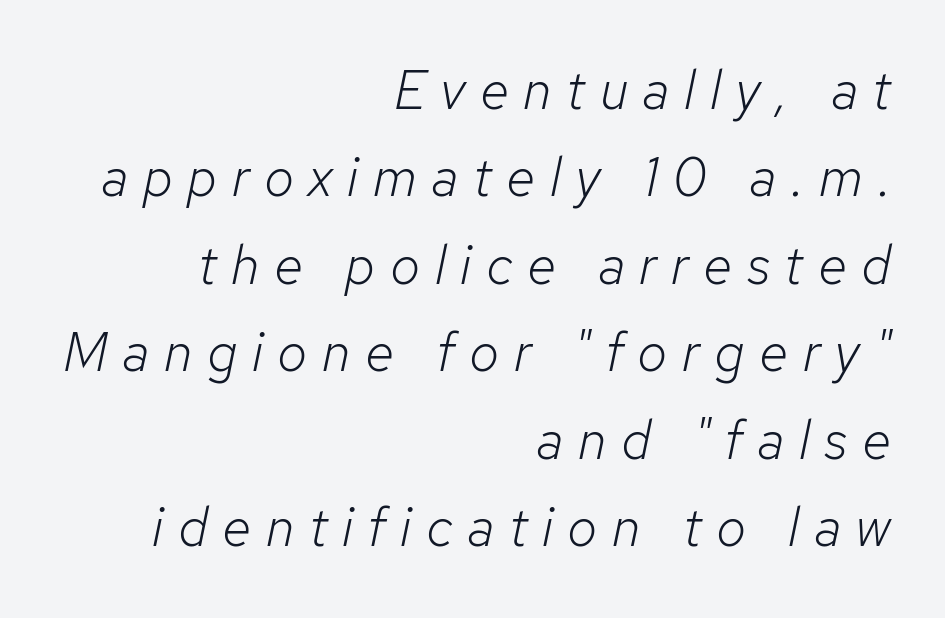
Q: Is the text bold? A: No.
Q: Is the text italic (slanted)? A: Yes, it leans right by about 12 degrees.
Q: Is the text underlined? A: No.
Q: How is the paragraph aligned? A: Right-aligned.
Q: Is the spacing between letters normal or unusually wide? A: Unusually wide.
Q: Is the spacing between lines tight, normal or loose? A: Normal.
Q: Width (condensed, normal, or wide)? A: Normal.
Q: Stroke contrast? A: Low.
Q: x-height? A: Medium.
Q: Monospaced? A: No.
